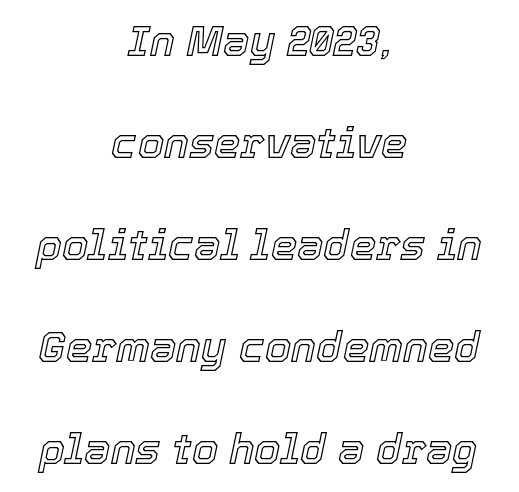
{"italic": "yes", "lean": "right", "slant_degrees": 12, "width": "normal", "x_height": "medium", "monospaced": "no", "underline": "no", "align": "center", "line_spacing": "loose", "line_spacing_ratio": 2.43, "letter_spacing": "normal", "letter_spacing_em": 0.0, "glyph_px": 42}
